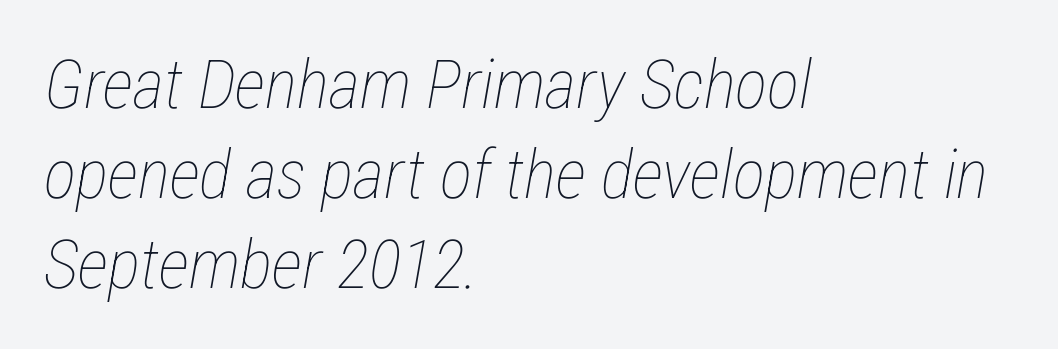
The image shows 68 px thin, condensed type, italic (leaning right); set left-aligned, normal line spacing (1.32x), normal letter spacing, not underlined; low stroke contrast and a medium x-height.
